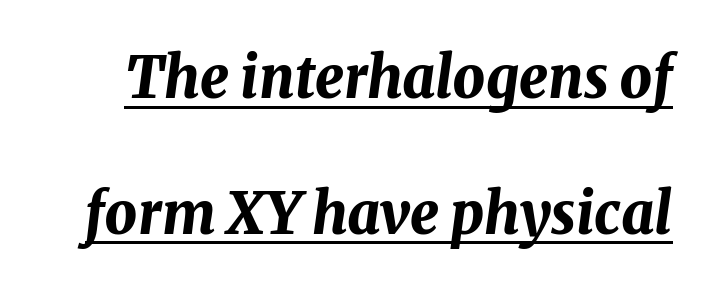
Rows of type keep a wide berth in the vertical direction. A full-strength bold gives these letters their thick strokes. The text carries the slant typical of an italic or oblique font. The passage shown is typed in a proportional face where columns would drift. Beneath each row of characters lies a ruled line.
